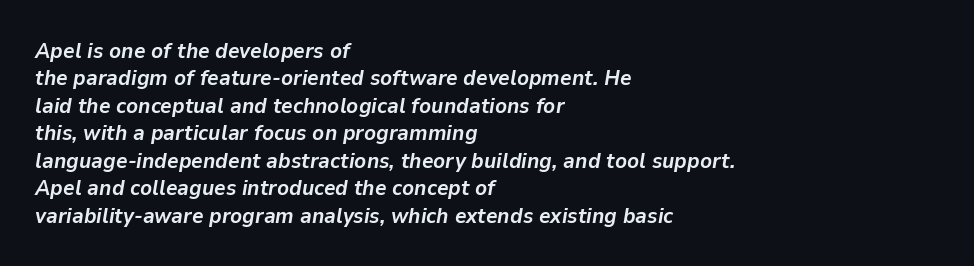
Q: Is the text bold? A: Yes.
Q: Is the text italic (slanted)? A: Yes, it leans right by about 9 degrees.
Q: Is the text underlined? A: No.
Q: How is the paragraph aligned? A: Left-aligned.
Q: Is the spacing between letters normal or unusually wide? A: Normal.
Q: Is the spacing between lines tight, normal or loose? A: Normal.
